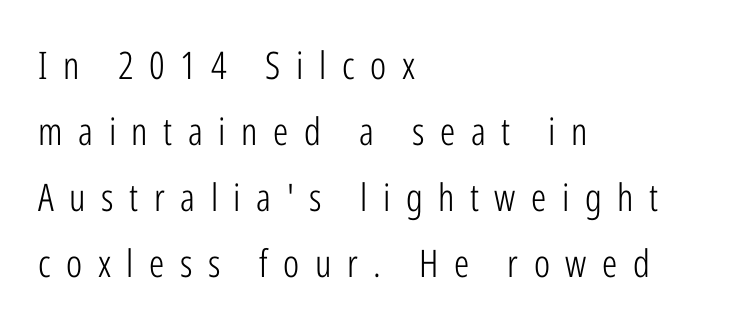
Q: Is the text bold? A: No.
Q: Is the text italic (slanted)? A: No, it is upright.
Q: Is the typeface a serif or a sans-serif typeface? A: Sans-serif.
Q: Is the text underlined? A: No.
Q: How is the paragraph aligned? A: Left-aligned.
Q: Is the spacing between letters normal or unusually wide? A: Unusually wide.
Q: Width (condensed, normal, or wide)? A: Condensed.
Q: Stroke contrast? A: Low.
Q: x-height? A: Medium.
Q: Monospaced? A: No.
